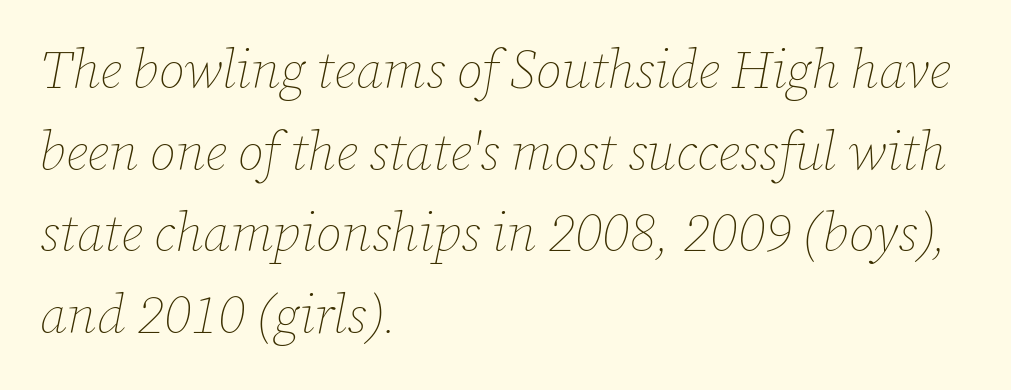
The image shows 53 px thin type, italic (leaning right); set left-aligned, normal line spacing (1.54x), normal letter spacing, not underlined; low stroke contrast and a medium x-height.
